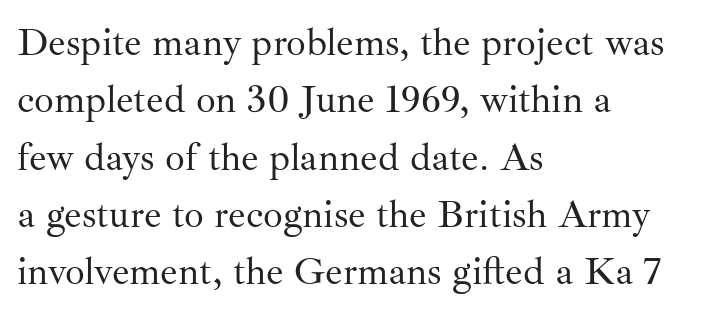
The image shows 39 px regular-weight serif type, upright; set left-aligned, normal line spacing (1.47x), normal letter spacing, not underlined; medium stroke contrast and a small x-height.
